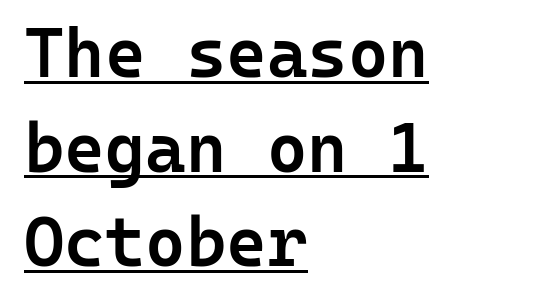
Vertical strokes here are truly vertical. The rendering uses the underline text-decoration. Reading down the block, your eye returns to a fixed left position each line. One glance says typical: line gaps are just what's usual. The glyphs have the mass of a demibold cut, below bold. A typesetter would call this monospace, since all characters share one set width.
